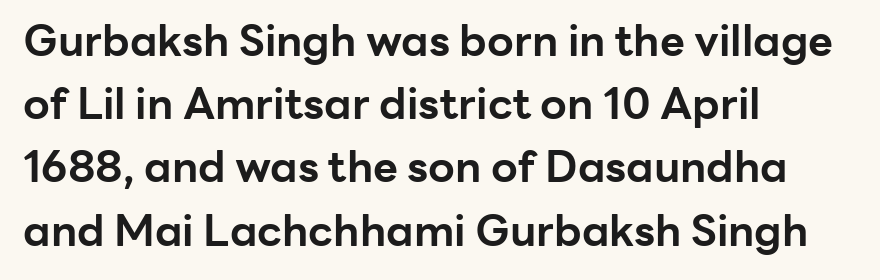
{"serif": "no", "italic": "no", "bold": "yes", "weight": "bold", "width": "normal", "stroke_contrast": "low", "x_height": "medium", "monospaced": "no", "underline": "no", "align": "left", "line_spacing": "normal", "line_spacing_ratio": 1.47, "letter_spacing": "normal", "letter_spacing_em": 0.0, "glyph_px": 43}
